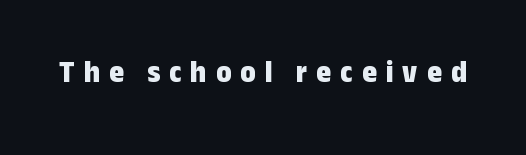
Q: Is the text bold? A: Yes.
Q: Is the text italic (slanted)? A: No, it is upright.
Q: Is the typeface a serif or a sans-serif typeface? A: Sans-serif.
Q: Is the text underlined? A: No.
Q: Is the spacing between letters normal or unusually wide? A: Unusually wide.
Q: Width (condensed, normal, or wide)? A: Condensed.
Q: Stroke contrast? A: Low.
Q: x-height? A: Medium.
Q: Monospaced? A: No.
